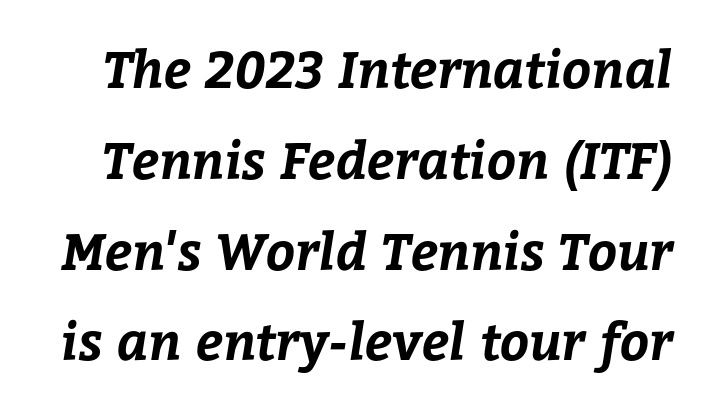
These lines keep a tight, regular rhythm from letter to letter. Here the designer chose a conventional face with non-uniform glyph widths. Any mark beneath the type? The region is blank. Pretty heavy lettering here — definitely bold.
